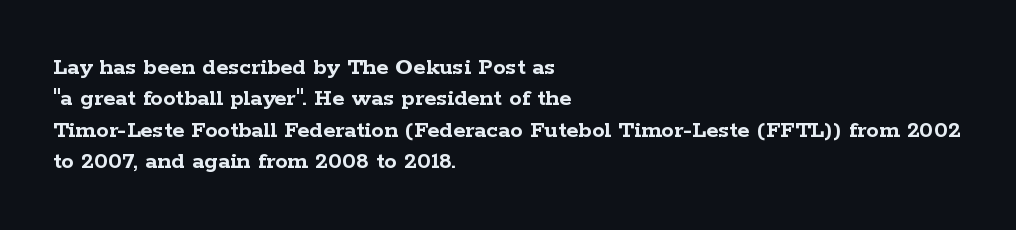
{"italic": "no", "bold": "yes", "underline": "no", "align": "left", "line_spacing": "normal", "line_spacing_ratio": 1.26, "letter_spacing": "normal", "letter_spacing_em": 0.0, "glyph_px": 25}
